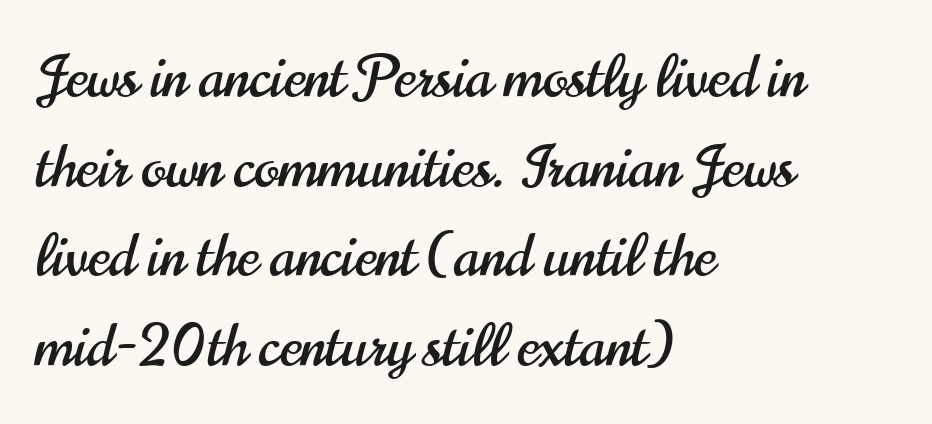
{"serif": "no", "width": "condensed", "stroke_contrast": "high", "x_height": "small", "monospaced": "no", "underline": "no", "align": "left", "line_spacing": "normal", "line_spacing_ratio": 1.52, "letter_spacing": "normal", "letter_spacing_em": 0.0, "glyph_px": 59}
